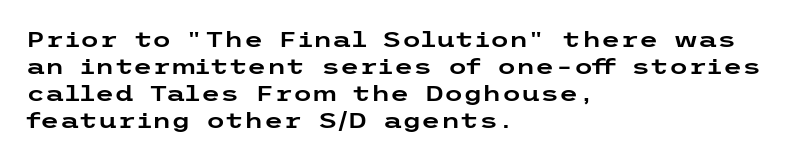
{"italic": "no", "underline": "no", "align": "left", "line_spacing_ratio": 1.22, "letter_spacing": "normal", "letter_spacing_em": 0.0, "glyph_px": 22}
